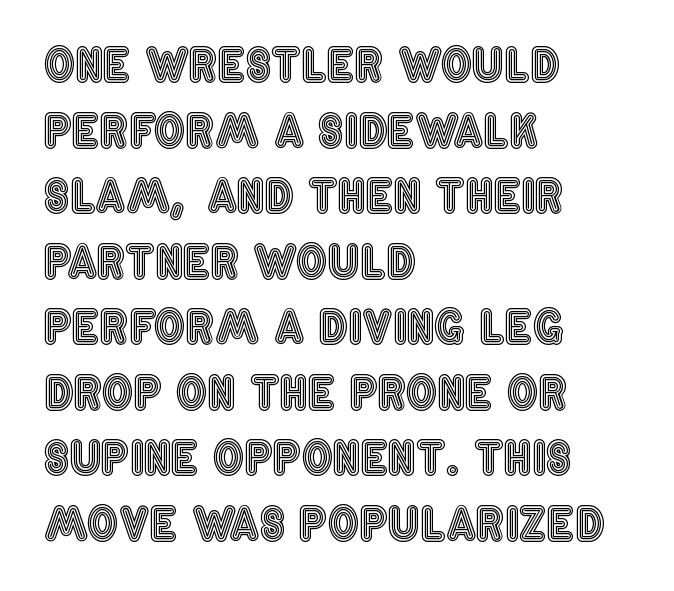
Q: Is the text italic (slanted)? A: No, it is upright.
Q: Is the text underlined? A: No.
Q: How is the paragraph aligned? A: Left-aligned.
Q: Is the spacing between letters normal or unusually wide? A: Normal.
Q: Is the spacing between lines tight, normal or loose? A: Normal.
Q: Width (condensed, normal, or wide)? A: Condensed.
Q: x-height? A: Large.
Q: Monospaced? A: No.
